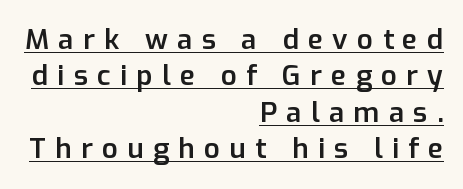
Q: Is the text bold? A: Semi-bold.
Q: Is the text italic (slanted)? A: No, it is upright.
Q: Is the typeface a serif or a sans-serif typeface? A: Sans-serif.
Q: Is the text underlined? A: Yes.
Q: How is the paragraph aligned? A: Right-aligned.
Q: Is the spacing between letters normal or unusually wide? A: Unusually wide.
Q: Is the spacing between lines tight, normal or loose? A: Normal.
Q: Width (condensed, normal, or wide)? A: Normal.
Q: Stroke contrast? A: Low.
Q: x-height? A: Medium.
Q: Monospaced? A: No.
